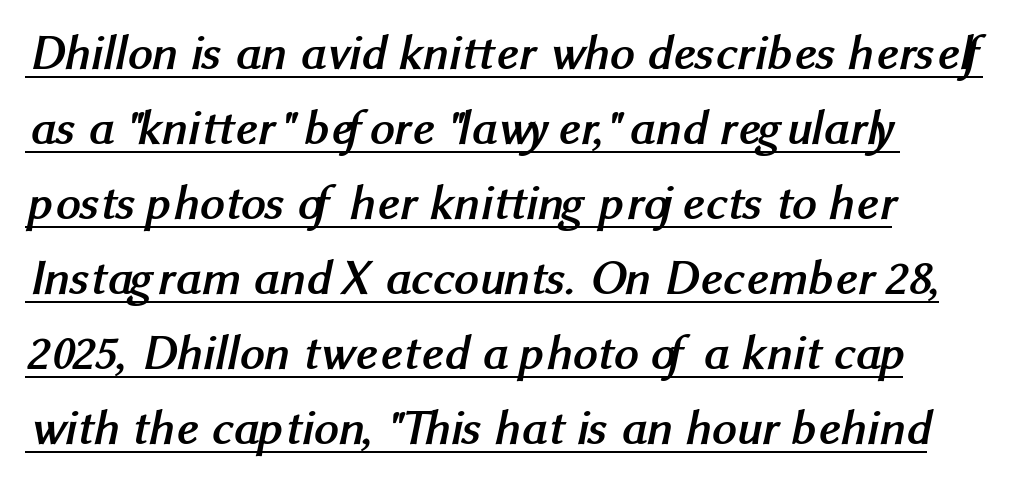
The image shows 49 px semibold sans-serif type; set normal line spacing (1.53x), normal letter spacing, underlined; medium stroke contrast and a medium x-height.
